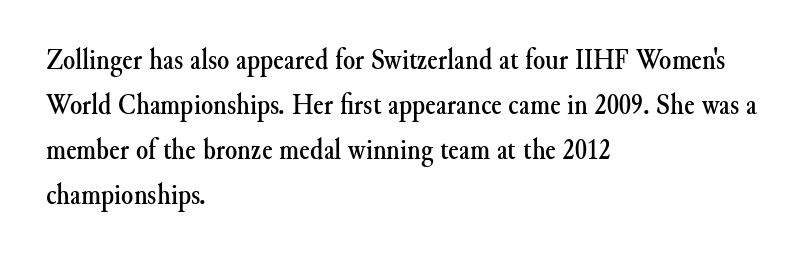
The image shows 31 px serif type, upright; set left-aligned, normal line spacing (1.45x), normal letter spacing, not underlined; medium stroke contrast and a small x-height.
